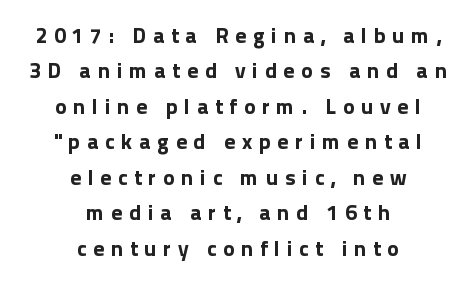
{"italic": "no", "underline": "no", "align": "center", "line_spacing": "normal", "line_spacing_ratio": 1.61, "letter_spacing": "wide", "letter_spacing_em": 0.3, "glyph_px": 22}
